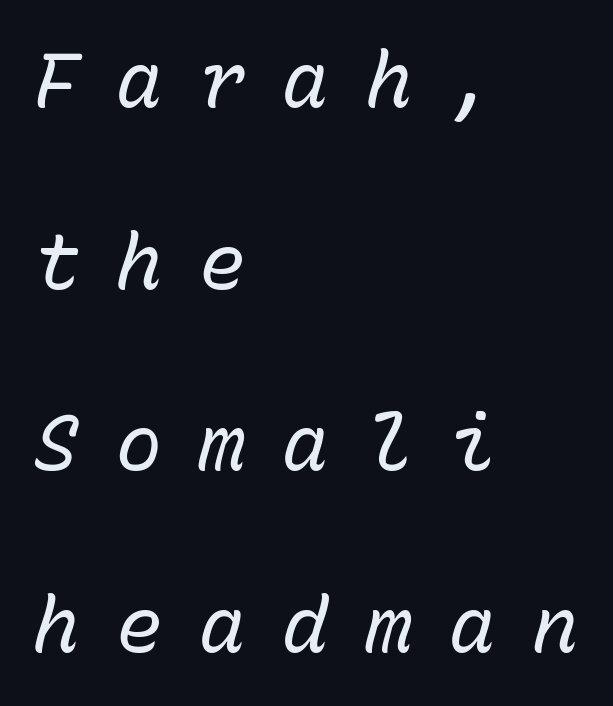
Q: Is the text bold? A: No.
Q: Is the text italic (slanted)? A: Yes, it leans right by about 15 degrees.
Q: Is the text underlined? A: No.
Q: How is the paragraph aligned? A: Left-aligned.
Q: Is the spacing between letters normal or unusually wide? A: Unusually wide.
Q: Is the spacing between lines tight, normal or loose? A: Loose.
Q: Width (condensed, normal, or wide)? A: Normal.
Q: Stroke contrast? A: Low.
Q: x-height? A: Medium.
Q: Monospaced? A: Yes.
